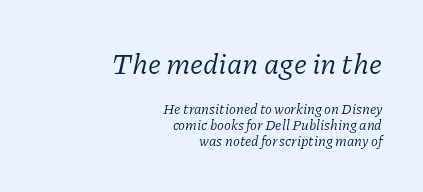
{"serif": "yes", "italic": "yes", "lean": "right", "slant_degrees": 11, "bold": "no", "weight": "regular", "width": "normal", "stroke_contrast": "low", "x_height": "medium", "monospaced": "no", "underline": "no", "align": "right", "line_spacing": "tight", "line_spacing_ratio": 1.15, "letter_spacing": "normal", "letter_spacing_em": 0.0, "larger_block": "first", "size_ratio": 2.07, "glyph_px": 29}
